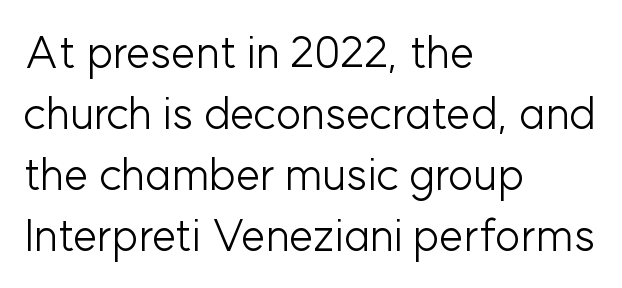
{"serif": "no", "italic": "no", "bold": "no", "weight": "light", "width": "normal", "stroke_contrast": "low", "x_height": "medium", "monospaced": "no", "underline": "no", "align": "left", "line_spacing": "normal", "line_spacing_ratio": 1.39, "letter_spacing": "normal", "letter_spacing_em": 0.0, "glyph_px": 44}
